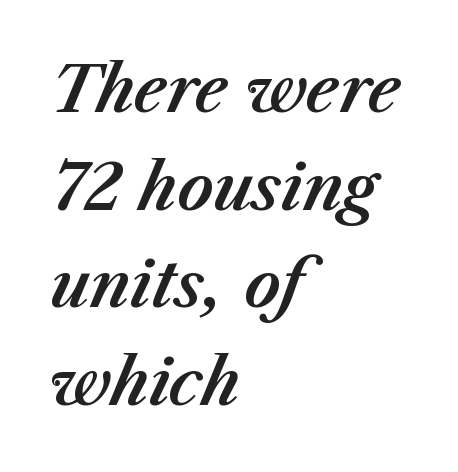
These lines were composed using italics. The rendering anchors every line to the left-hand side. Normally led — the rows are evenly, conventionally spaced. Clear beneath every line of the passage.
